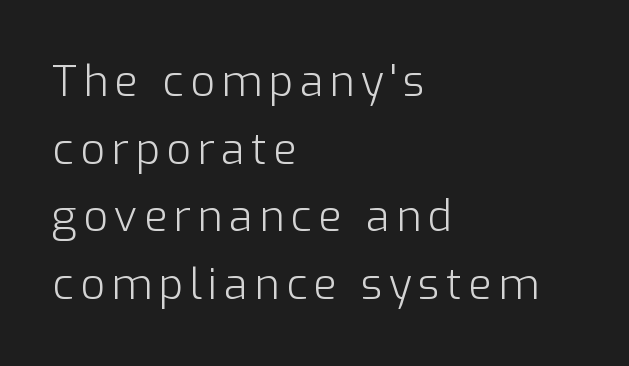
The image shows 43 px light sans-serif type, upright; set left-aligned, normal line spacing (1.57x), not underlined; low stroke contrast and a medium x-height.
